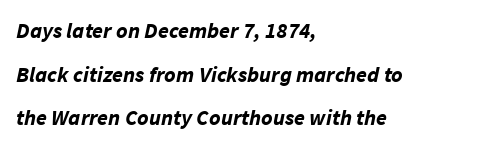
{"italic": "yes", "lean": "right", "slant_degrees": 11, "bold": "yes", "underline": "no", "align": "left", "line_spacing": "loose", "line_spacing_ratio": 1.98, "letter_spacing": "normal", "letter_spacing_em": 0.0, "glyph_px": 22}
